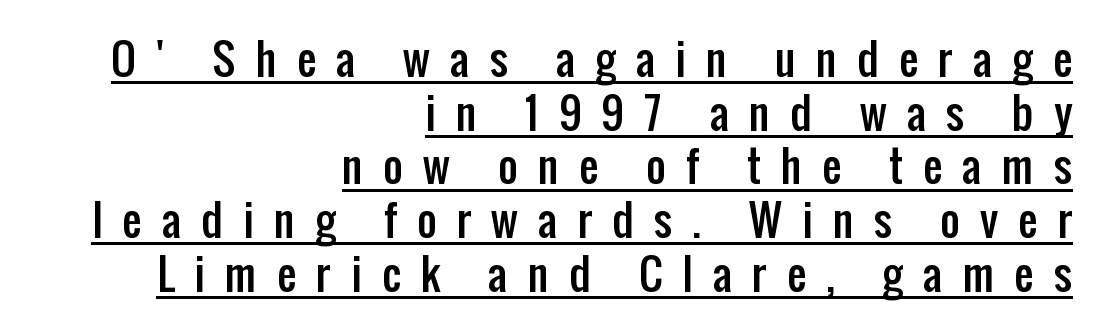
The specimen includes a rule beneath the text block's lines. Tall strokes in this sample are plumb rather than angled. Tracking here is generous; glyphs stand well apart from one another. A typesetter would call this proportional, since set widths differ per character.
